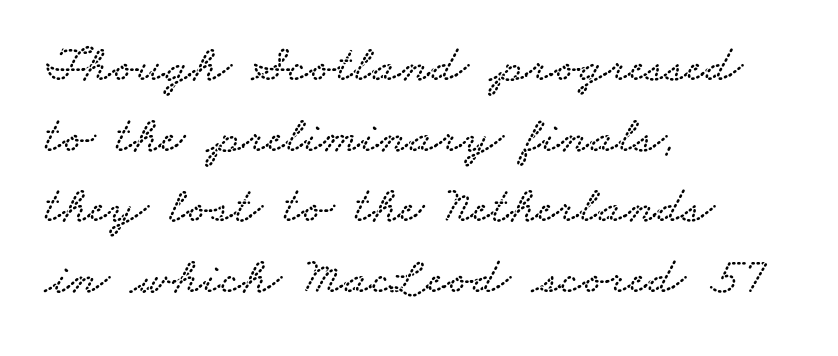
{"serif": "yes", "width": "wide", "stroke_contrast": "low", "x_height": "small", "monospaced": "no", "underline": "no", "align": "left", "line_spacing": "normal", "line_spacing_ratio": 1.36, "letter_spacing": "normal", "letter_spacing_em": 0.0, "glyph_px": 52}
